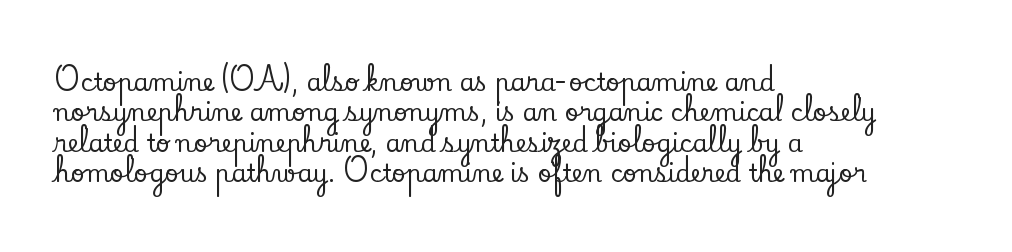
Q: Is the text italic (slanted)? A: No, it is upright.
Q: Is the text underlined? A: No.
Q: How is the paragraph aligned? A: Left-aligned.
Q: Is the spacing between letters normal or unusually wide? A: Normal.
Q: Is the spacing between lines tight, normal or loose? A: Normal.
